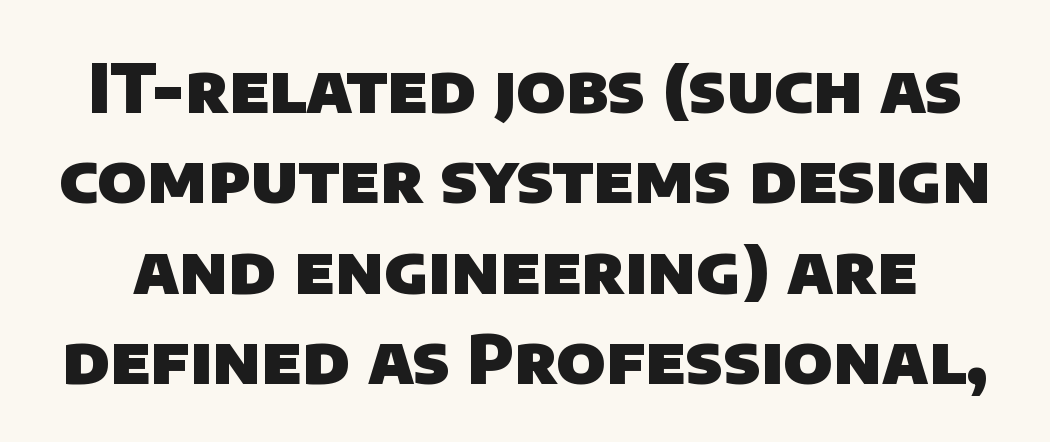
Is this a fixed-width face? No — the glyphs have proportional, varying widths. The typeface chosen for these lines omits serifs. The glyphs have the mass of a bold cut. This block has exactly the height ordinary leading produces.
